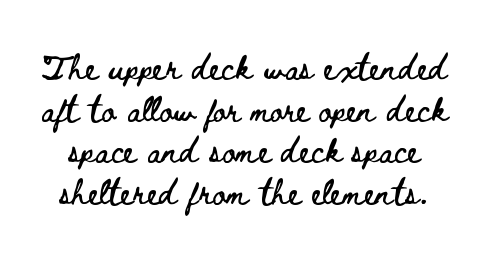
The image shows 25 px text type; set normal line spacing (1.67x), normal letter spacing, not underlined.
